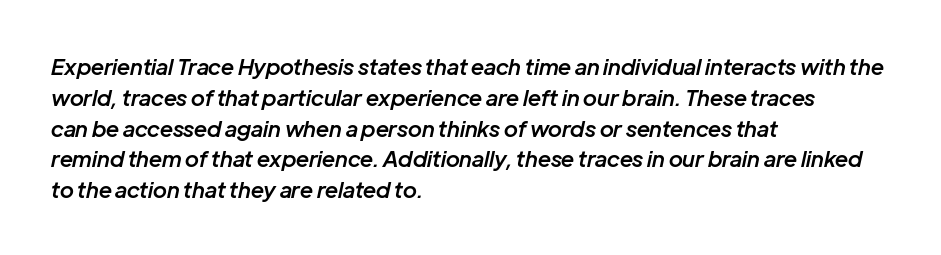
{"italic": "yes", "lean": "right", "slant_degrees": 12, "bold": "semi", "underline": "no", "align": "left", "line_spacing": "normal", "line_spacing_ratio": 1.4, "letter_spacing": "normal", "letter_spacing_em": 0.0, "glyph_px": 22}
